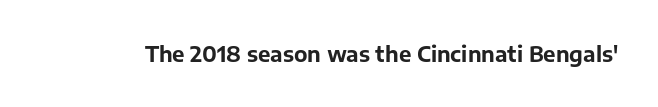
The image shows 21 px bold type, upright; set normal letter spacing, not underlined.
